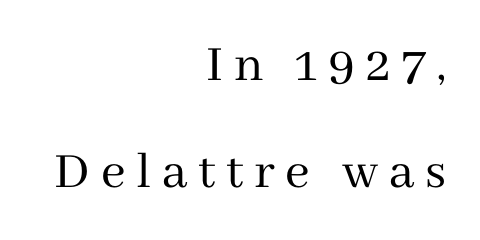
The rag falls on the left side of this text block. Think standard paragraph weight, or any step lighter than that. Vertically, the passage feels expansive, rows floating well apart. You can tell from the footed stems that serif type was used. You can tell it's not italic because the verticals are truly vertical. The face used here is rendered with a markedly widened letterfit.
